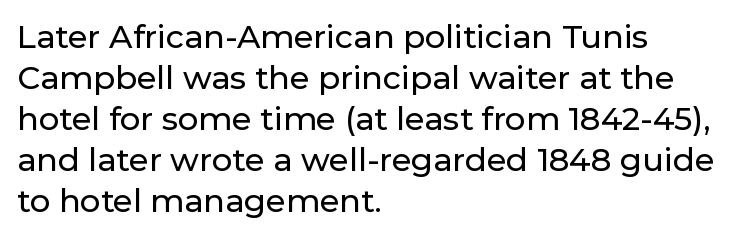
The image shows 32 px sans-serif type, upright; set left-aligned, normal line spacing (1.28x), normal letter spacing, not underlined; low stroke contrast and a medium x-height.
